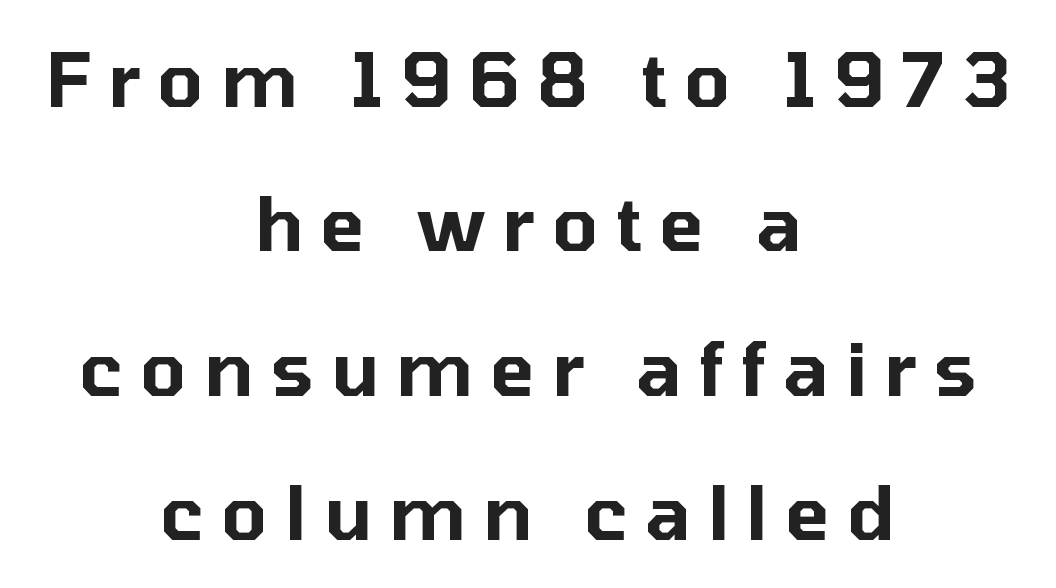
{"serif": "no", "italic": "no", "width": "normal", "stroke_contrast": "low", "x_height": "medium", "monospaced": "no", "underline": "no", "align": "center", "line_spacing": "loose", "line_spacing_ratio": 1.95, "letter_spacing": "wide", "letter_spacing_em": 0.23, "glyph_px": 74}
